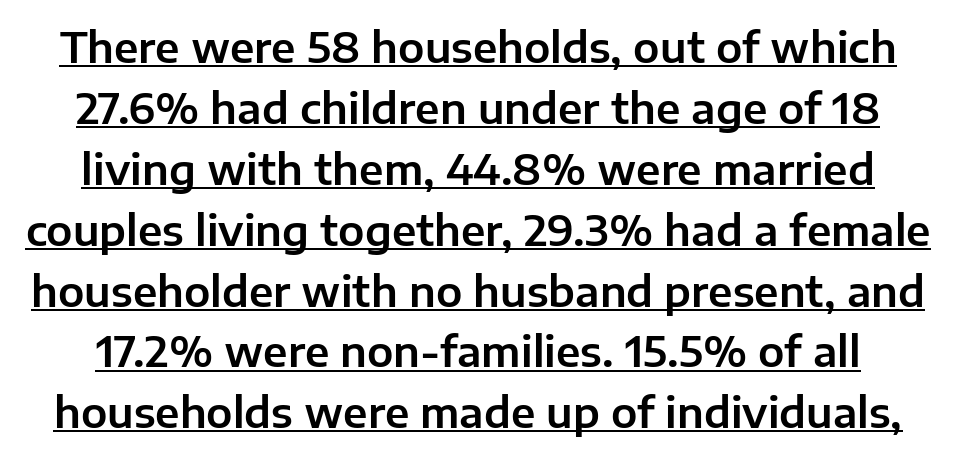
The rendering uses natural spacing where letterforms have individual widths. A typographer would call this underscored text. The letters sit at their default tracking, neither squeezed nor spread. This is sans-serif lettering, the kind often seen on screens and signage. The space between consecutive lines is moderate. Every character sits straight up, as roman type does.
